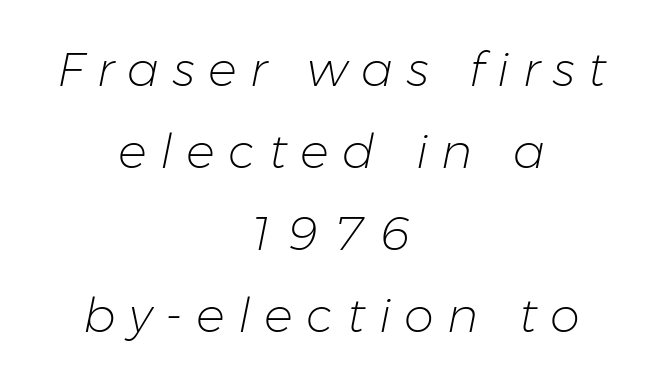
Note the varied advance widths — an 'i' is clearly narrower than an 'm'. Display-style spreading of the glyphs; the letterfit is very open. The letters look calm and open, with moderate or lighter stems. These lines were composed using italics. Has an underline been added? It has not.
